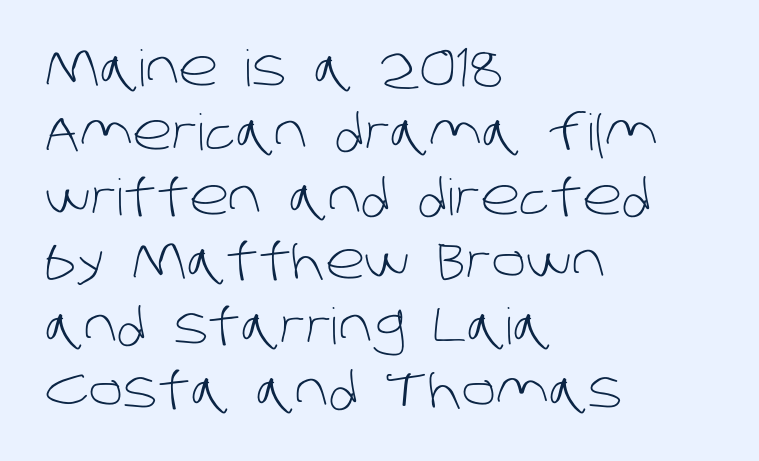
The image shows 50 px light sans-serif type; set left-aligned, normal line spacing (1.29x), normal letter spacing, not underlined; low stroke contrast and a large x-height.
